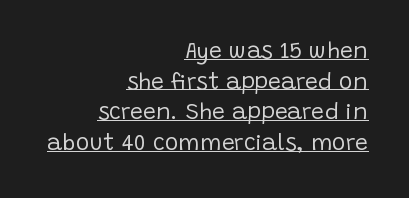
Stems here are at most as thick as an everyday book face. Caption: multi-line text, flush right, ragged left. Designer's note — italics off, roman on. Underlined type. Nobody touched the tracking dial on this one.
